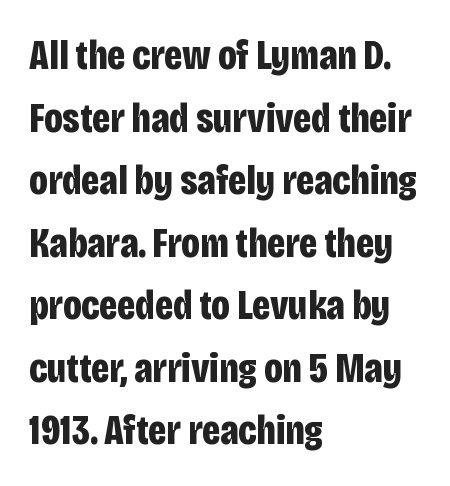
Q: Is the text bold? A: Yes.
Q: Is the text italic (slanted)? A: No, it is upright.
Q: Is the typeface a serif or a sans-serif typeface? A: Sans-serif.
Q: Is the text underlined? A: No.
Q: How is the paragraph aligned? A: Left-aligned.
Q: Is the spacing between letters normal or unusually wide? A: Normal.
Q: Is the spacing between lines tight, normal or loose? A: Normal.
Q: Width (condensed, normal, or wide)? A: Condensed.
Q: Stroke contrast? A: Low.
Q: x-height? A: Large.
Q: Monospaced? A: No.
